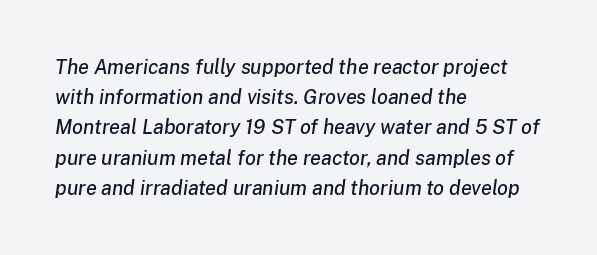
The image shows 20 px text type, italic (leaning right); set left-aligned, normal line spacing (1.51x), normal letter spacing, not underlined.
